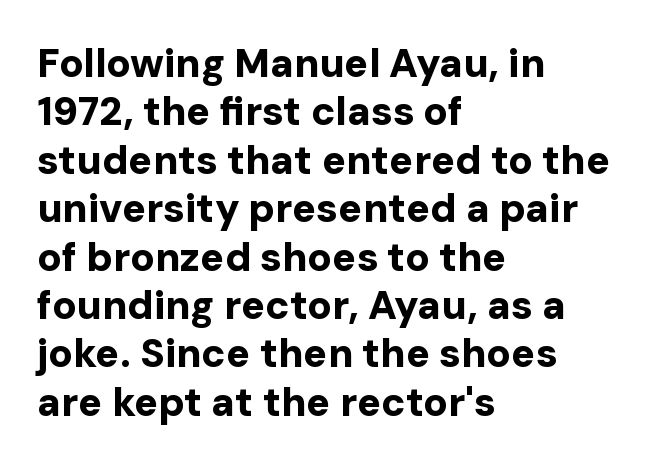
Reading down the block, your eye returns to a fixed left position each line. The letters carry no serifs — their stems end cleanly without finishing strokes. The passage shown is not underscored anywhere. Proportional: the letters do not fall into vertical columns. The typography opts for an upright posture over an oblique one.
